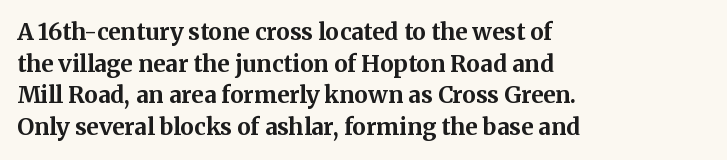
The image shows 23 px bold type, upright; set left-aligned, normal line spacing (1.38x), normal letter spacing, not underlined.
